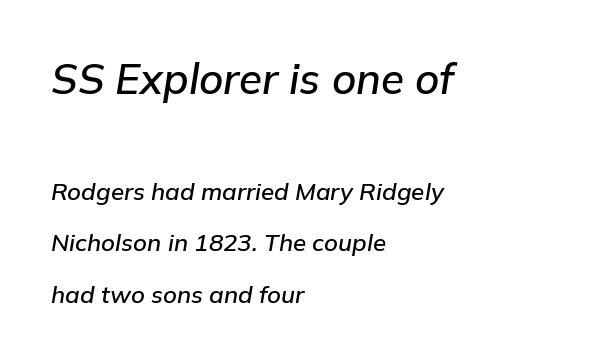
The image shows 42 px text type, italic (leaning right); set left-aligned, loose line spacing (2.15x), normal letter spacing, not underlined; the first (top) block is 1.75x larger; low stroke contrast and a medium x-height.
